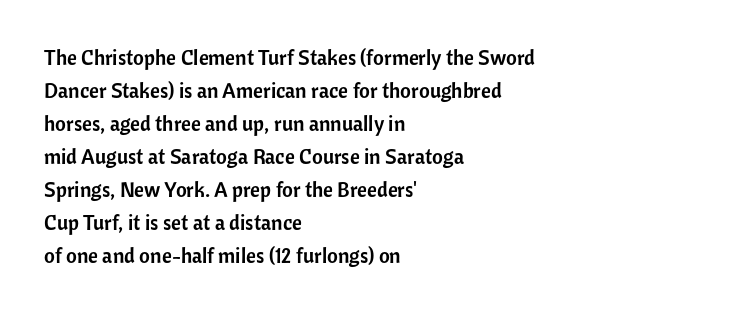
The image shows 21 px text type, upright; set left-aligned, normal line spacing (1.57x), normal letter spacing, not underlined.
